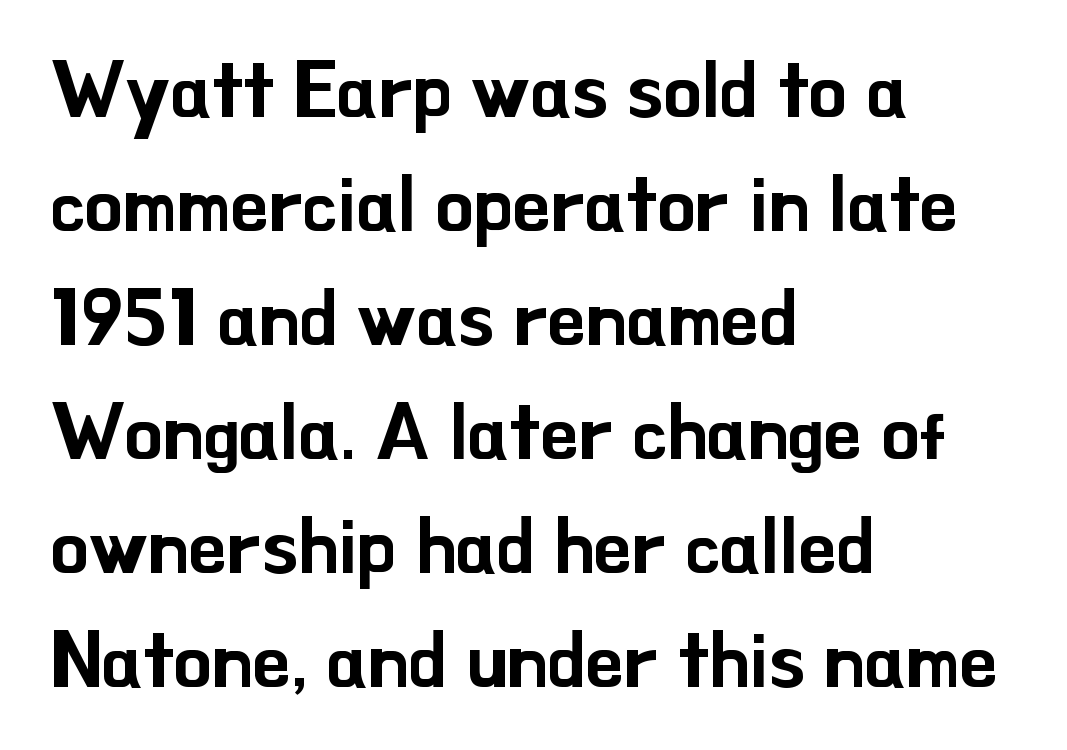
Vertical spacing — default. This rendering features lettering with no underline. Think of a printed novel: that variable character pitch is what you see here. A sans-serif font was chosen for this passage.
